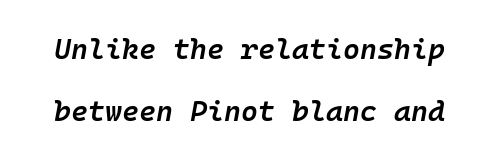
It's the slanting kind of type. The typesetting leans somewhat heavy: a semibold. The passage shown is typed in a monospace face where columns stay perfectly aligned. Interline gaps are noticeably wide in this sample.
